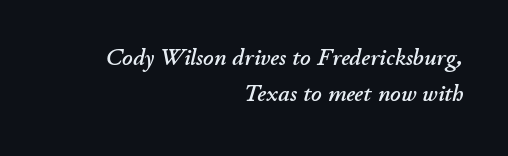
Q: Is the text italic (slanted)? A: Yes, it leans right by about 11 degrees.
Q: Is the text underlined? A: No.
Q: How is the paragraph aligned? A: Right-aligned.
Q: Is the spacing between letters normal or unusually wide? A: Normal.
Q: Is the spacing between lines tight, normal or loose? A: Normal.
